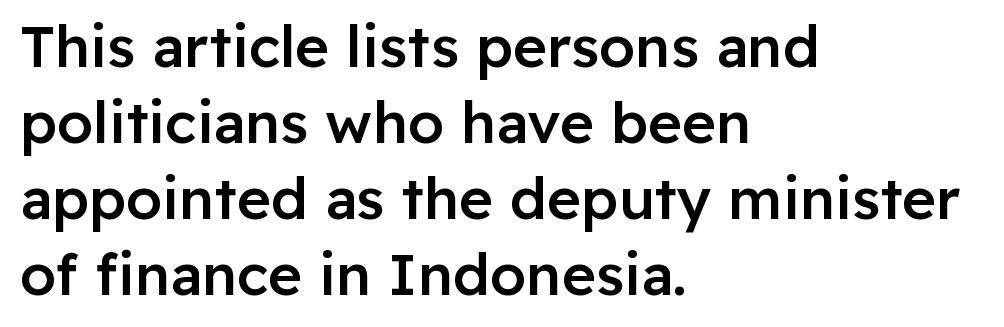
{"serif": "no", "italic": "no", "bold": "semi", "weight": "semibold", "width": "normal", "stroke_contrast": "low", "x_height": "medium", "monospaced": "no", "underline": "no", "align": "left", "line_spacing": "normal", "line_spacing_ratio": 1.31, "letter_spacing": "normal", "letter_spacing_em": 0.0, "glyph_px": 58}
